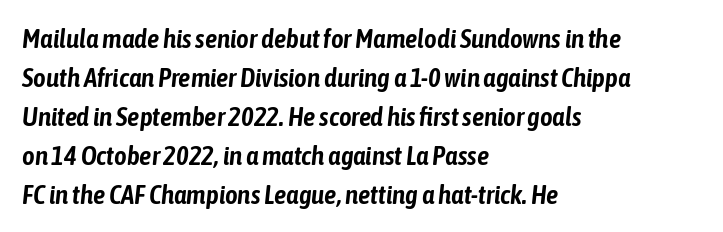
Beneath every word, the page is bare. The vertical gap from one line to the next is medium. There's an unmistakable incline to the writing here. Where is the straight margin? On the left.
